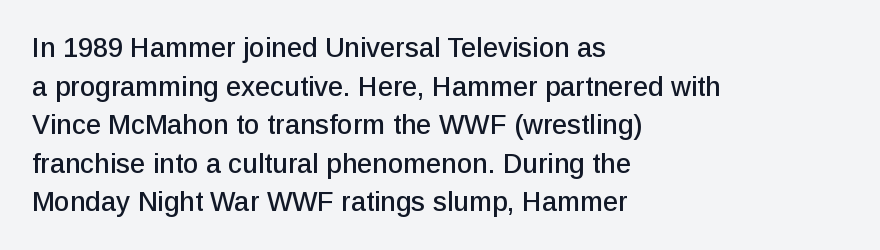
{"italic": "no", "underline": "no", "align": "left", "line_spacing": "normal", "line_spacing_ratio": 1.43, "letter_spacing": "normal", "letter_spacing_em": 0.0, "glyph_px": 27}
